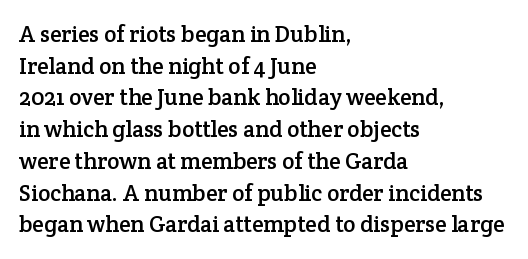
{"italic": "no", "underline": "no", "align": "left", "line_spacing": "normal", "line_spacing_ratio": 1.38, "letter_spacing": "normal", "letter_spacing_em": 0.0, "glyph_px": 23}
